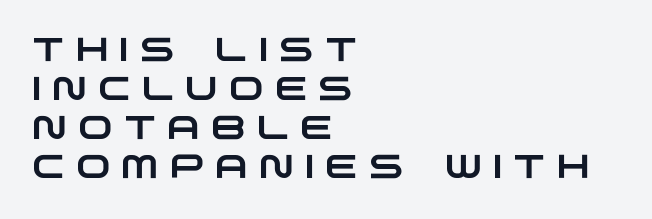
{"serif": "no", "width": "wide", "stroke_contrast": "low", "x_height": "large", "monospaced": "no", "underline": "no", "align": "left", "line_spacing_ratio": 1.18, "letter_spacing": "wide", "letter_spacing_em": 0.34, "glyph_px": 33}
